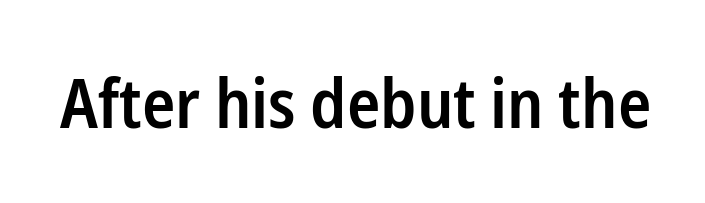
Serif or sans? Sans — the stroke terminals are bare. Do the characters align in a grid? No, the font is proportional. Quick note: underline off. If you drew a line through each stem, it would be perfectly vertical. Weight: semibold (demi).
